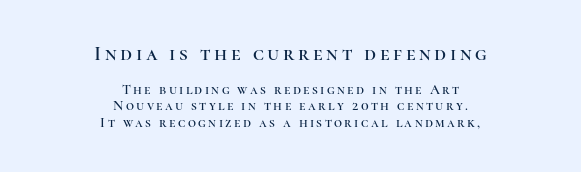
Q: Is the text italic (slanted)? A: No, it is upright.
Q: Is the text underlined? A: No.
Q: How is the paragraph aligned? A: Centered.
Q: Which block of text is set in a larger size, the first (top) or the second (bottom)? A: The first (top) one.
